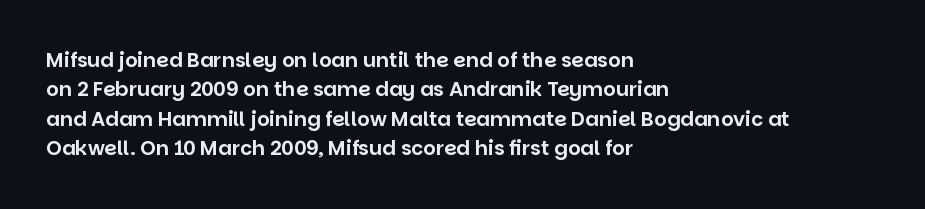
The image shows 20 px text type, upright; set left-aligned, normal line spacing (1.47x), normal letter spacing, not underlined.
